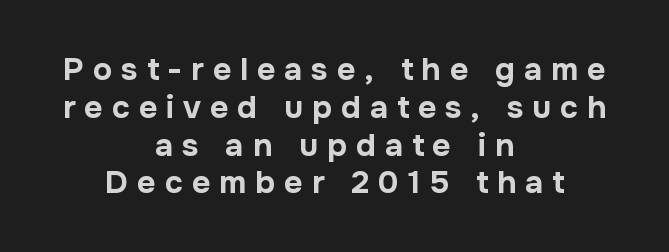
Unlike a traditional serif, this face leaves its strokes unadorned. Underline: absent. A typesetter would call this proportional, since set widths differ per character. Typographic density is high because the face is bold. The font's upright variant was chosen for this text. The gaps between neighbouring characters are conspicuously large.
